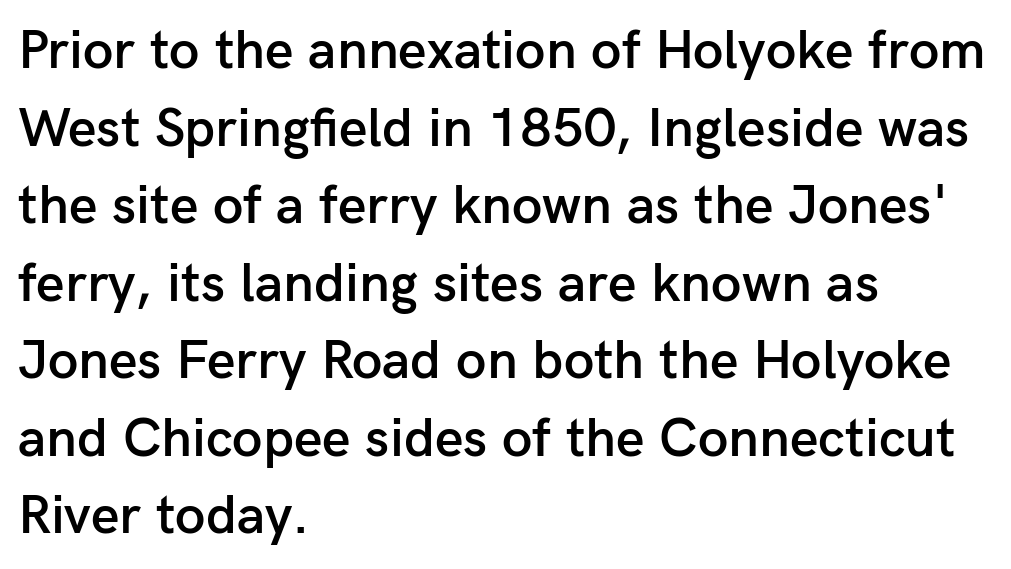
{"serif": "no", "italic": "no", "bold": "semi", "weight": "semibold", "width": "normal", "stroke_contrast": "low", "x_height": "medium", "monospaced": "no", "underline": "no", "align": "left", "line_spacing": "normal", "line_spacing_ratio": 1.41, "letter_spacing": "normal", "letter_spacing_em": 0.0, "glyph_px": 55}
